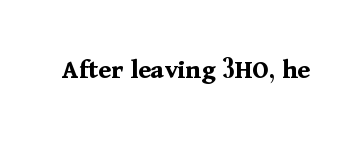
Q: Is the text bold? A: Yes.
Q: Is the text italic (slanted)? A: No, it is upright.
Q: Is the typeface a serif or a sans-serif typeface? A: Serif.
Q: Is the text underlined? A: No.
Q: Is the spacing between letters normal or unusually wide? A: Normal.
Q: Width (condensed, normal, or wide)? A: Normal.
Q: Stroke contrast? A: Medium.
Q: x-height? A: Medium.
Q: Monospaced? A: No.
